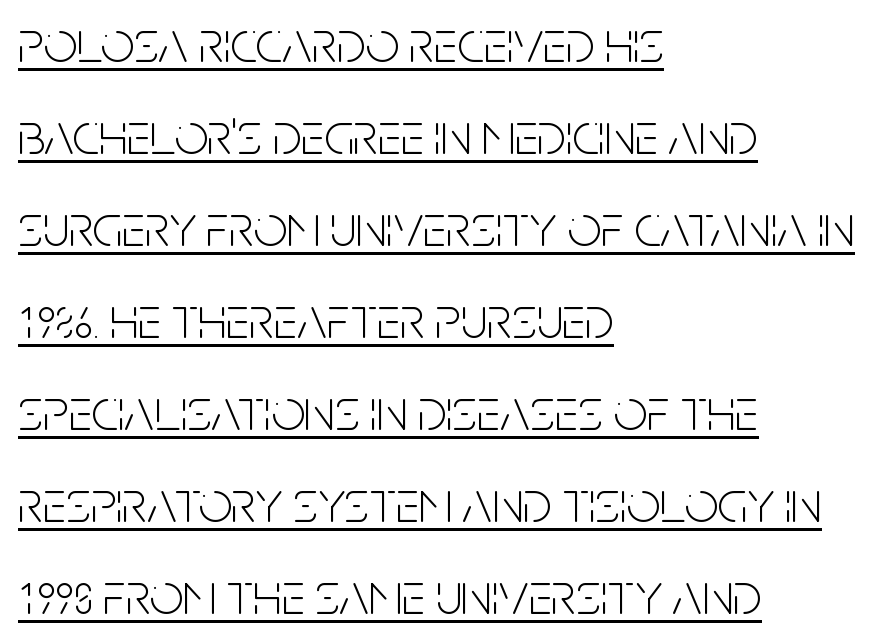
The image shows 59 px light, condensed sans-serif type, upright; set left-aligned, normal line spacing (1.56x), normal letter spacing, underlined; low stroke contrast and a large x-height.
